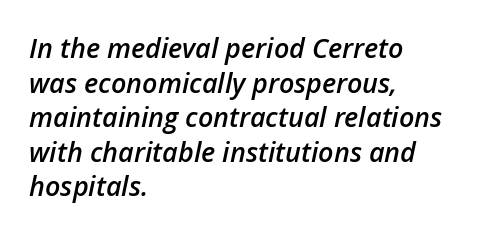
Q: Is the text bold? A: Semi-bold.
Q: Is the text italic (slanted)? A: Yes, it leans right by about 12 degrees.
Q: Is the text underlined? A: No.
Q: How is the paragraph aligned? A: Left-aligned.
Q: Is the spacing between letters normal or unusually wide? A: Normal.
Q: Is the spacing between lines tight, normal or loose? A: Normal.
